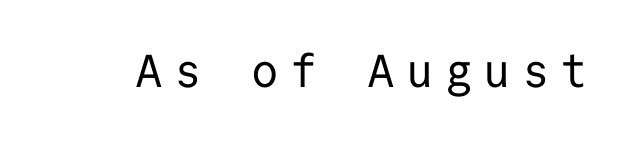
The image shows 46 px regular-weight sans-serif type, upright, monospaced; set unusually wide letter spacing (+0.24 em), not underlined; low stroke contrast and a medium x-height.
